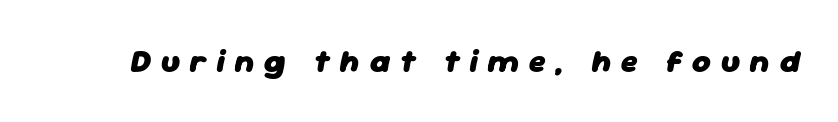
Q: Is the text bold? A: Yes.
Q: Is the text italic (slanted)? A: Yes, it leans right by about 11 degrees.
Q: Is the text underlined? A: No.
Q: Is the spacing between letters normal or unusually wide? A: Unusually wide.
Q: Width (condensed, normal, or wide)? A: Normal.
Q: Stroke contrast? A: Low.
Q: x-height? A: Medium.
Q: Monospaced? A: No.
